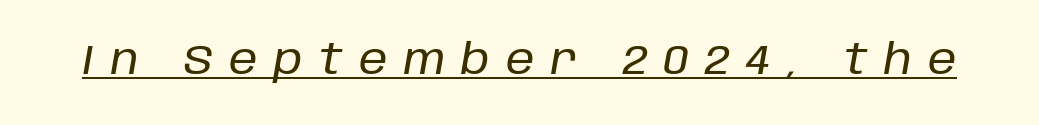
The image shows 41 px text type, italic (leaning right); set unusually wide letter spacing (+0.4 em), underlined; low stroke contrast and a large x-height.
